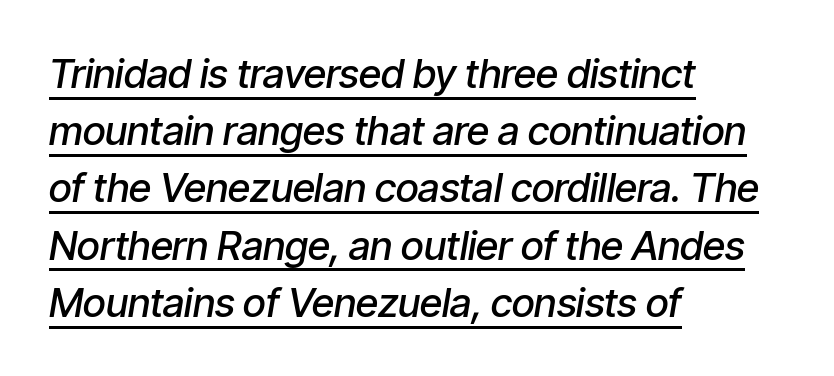
The image shows 40 px semibold, condensed type, italic (leaning right); set left-aligned, normal line spacing (1.43x), normal letter spacing, underlined; low stroke contrast and a medium x-height.
